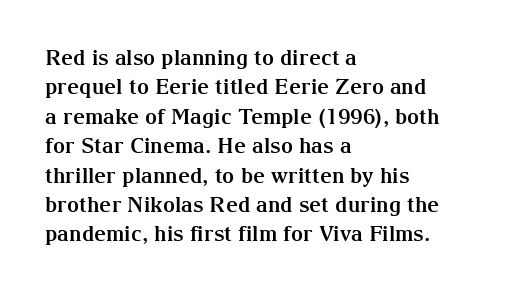
The image shows 21 px bold type, upright; set left-aligned, normal line spacing (1.4x), normal letter spacing, not underlined.
